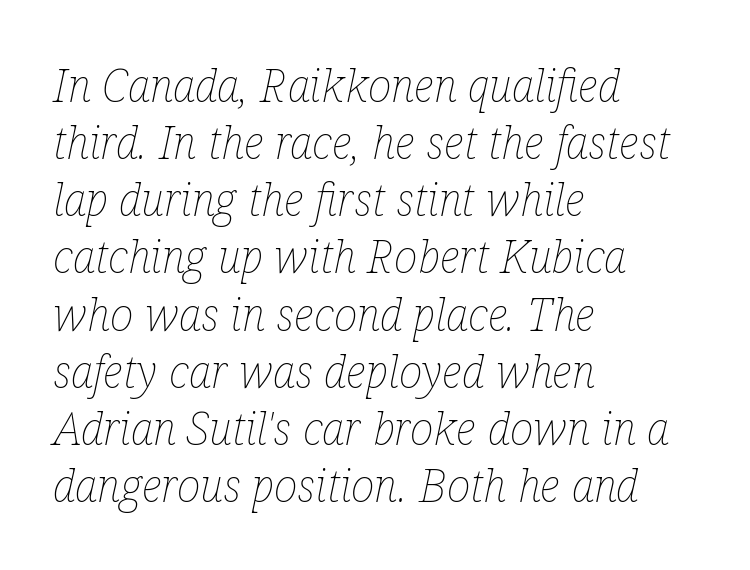
Q: Is the text bold? A: No.
Q: Is the text italic (slanted)? A: Yes, it leans right by about 12 degrees.
Q: Is the text underlined? A: No.
Q: How is the paragraph aligned? A: Left-aligned.
Q: Is the spacing between letters normal or unusually wide? A: Normal.
Q: Is the spacing between lines tight, normal or loose? A: Normal.
Q: Width (condensed, normal, or wide)? A: Condensed.
Q: Stroke contrast? A: Low.
Q: x-height? A: Medium.
Q: Monospaced? A: No.
